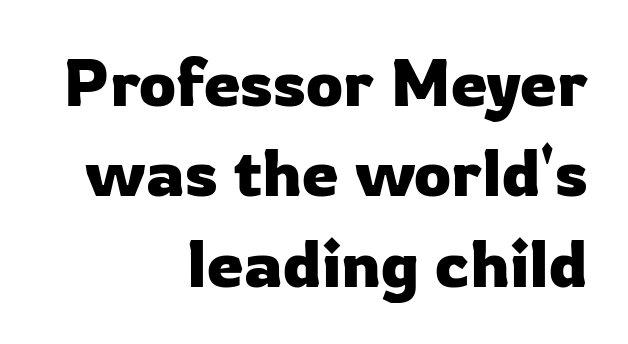
{"serif": "no", "italic": "no", "width": "normal", "stroke_contrast": "low", "x_height": "medium", "monospaced": "no", "underline": "no", "align": "right", "line_spacing": "normal", "line_spacing_ratio": 1.37, "letter_spacing": "normal", "letter_spacing_em": 0.0, "glyph_px": 66}
